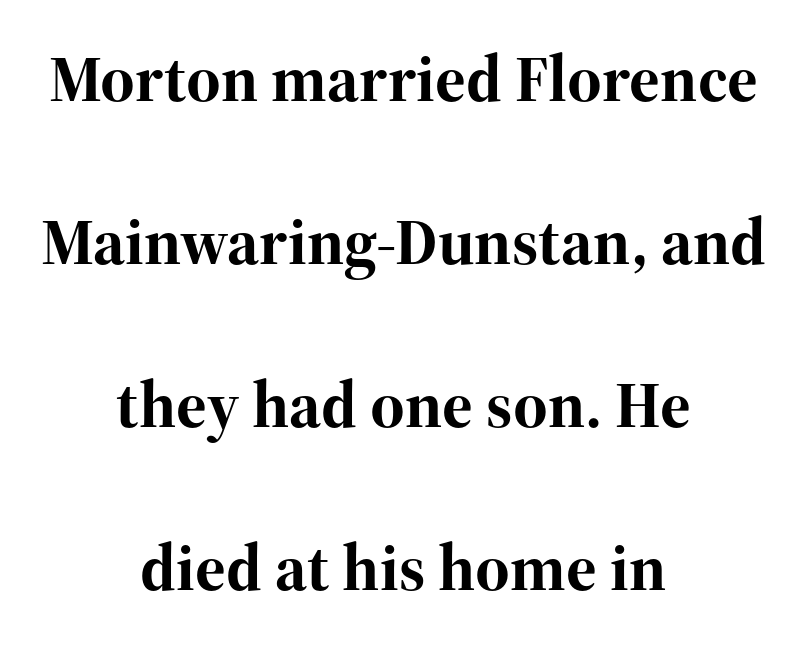
Q: Is the text bold? A: Yes.
Q: Is the text italic (slanted)? A: No, it is upright.
Q: Is the typeface a serif or a sans-serif typeface? A: Serif.
Q: Is the text underlined? A: No.
Q: How is the paragraph aligned? A: Centered.
Q: Is the spacing between letters normal or unusually wide? A: Normal.
Q: Is the spacing between lines tight, normal or loose? A: Loose.
Q: Width (condensed, normal, or wide)? A: Normal.
Q: Stroke contrast? A: High.
Q: x-height? A: Medium.
Q: Monospaced? A: No.
